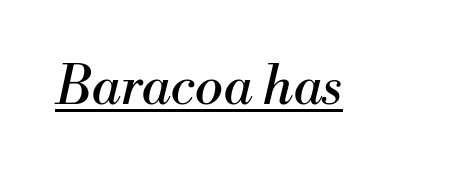
The image shows 53 px regular-weight serif type, italic (leaning right); set normal letter spacing, underlined; medium stroke contrast and a small x-height.
